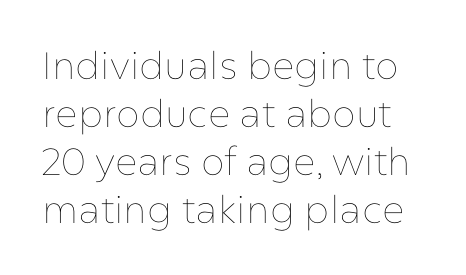
The image shows 38 px thin type, upright; set normal line spacing (1.26x), normal letter spacing, not underlined; low stroke contrast and a medium x-height.
